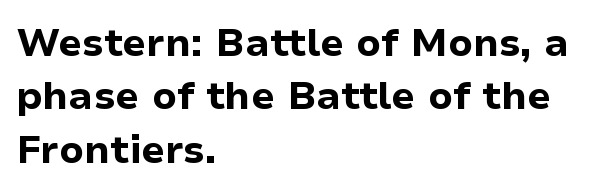
Q: Is the text bold? A: Yes.
Q: Is the text italic (slanted)? A: No, it is upright.
Q: Is the typeface a serif or a sans-serif typeface? A: Sans-serif.
Q: Is the text underlined? A: No.
Q: How is the paragraph aligned? A: Left-aligned.
Q: Is the spacing between letters normal or unusually wide? A: Normal.
Q: Is the spacing between lines tight, normal or loose? A: Normal.
Q: Width (condensed, normal, or wide)? A: Normal.
Q: Stroke contrast? A: Low.
Q: x-height? A: Medium.
Q: Monospaced? A: No.
